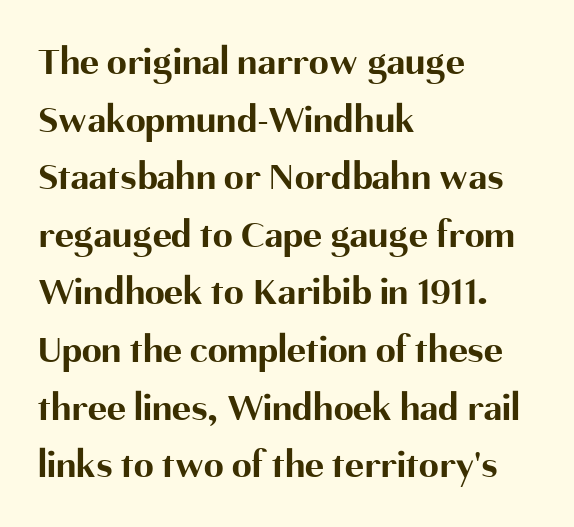
The image shows 40 px bold sans-serif type, upright; set left-aligned, normal line spacing (1.44x), normal letter spacing, not underlined; medium stroke contrast and a medium x-height.
